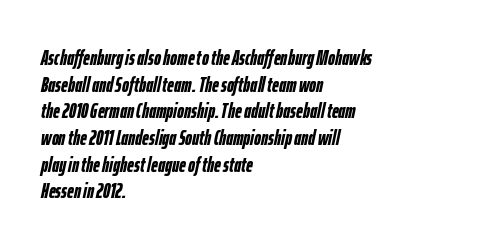
Honestly, there is no underline to notice here at all. This is oblique type, the kind used for emphasis or titles. A typesetter would call this leading conventional body-copy spacing. Which margin do the lines hug? The left one — the right edge is uneven. Heft: maximum for text — a bold. Nobody touched the tracking dial on this one.
